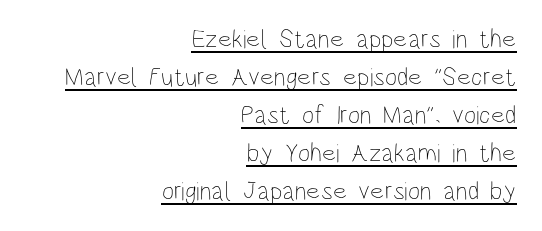
{"italic": "no", "bold": "no", "underline": "yes", "align": "right", "line_spacing": "normal", "line_spacing_ratio": 1.46, "letter_spacing": "normal", "letter_spacing_em": 0.0, "glyph_px": 26}
